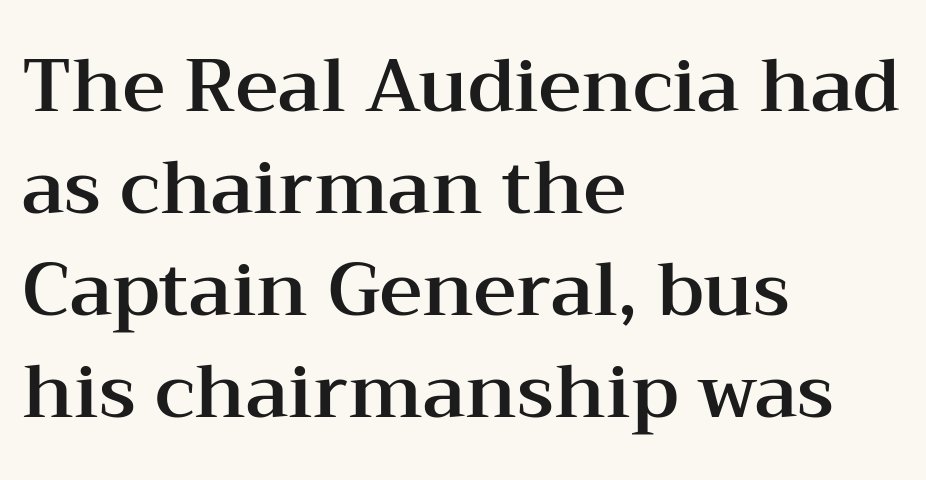
The image shows 74 px wide serif type, upright; set left-aligned, normal line spacing (1.38x), normal letter spacing, not underlined; medium stroke contrast and a medium x-height.
